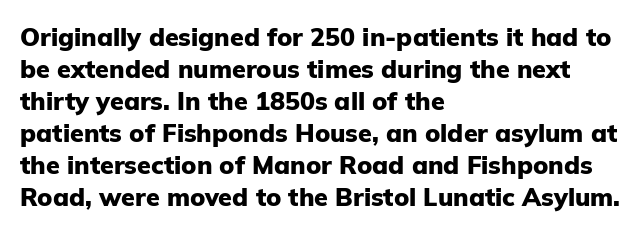
The typesetter chose a ragged-right arrangement here. The line texture is even and compact thanks to regular tracking. Summary of weight: heavy, a full bold. Vertically, the passage feels balanced, rows spaced as you'd expect. In terms of posture, this sample is upright.
